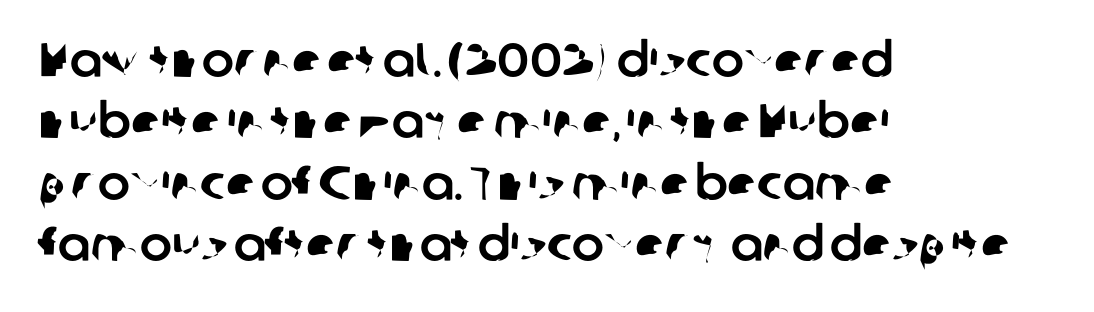
Q: Is the typeface a serif or a sans-serif typeface? A: Sans-serif.
Q: Is the text underlined? A: No.
Q: How is the paragraph aligned? A: Left-aligned.
Q: Is the spacing between letters normal or unusually wide? A: Normal.
Q: Is the spacing between lines tight, normal or loose? A: Normal.
Q: Width (condensed, normal, or wide)? A: Normal.
Q: Stroke contrast? A: Low.
Q: x-height? A: Medium.
Q: Monospaced? A: No.
